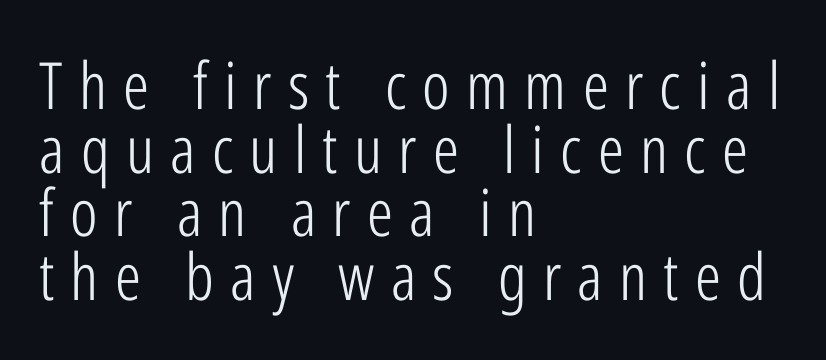
No feet cap the strokes, marking this as sans-serif type. Do the letters lean? They stand straight. All the whitespace from short lines collects on the right. Baseline-to-baseline distance is barely more than the letter height. Observe the wide spacing: letters keep a clear distance from each other.
